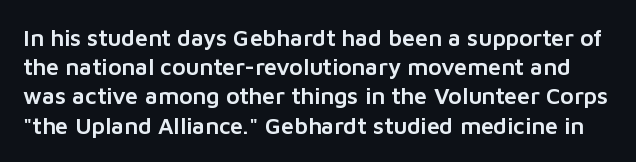
Style check: upright. Clear beneath every line of the passage. Here the glyphs are tracked normally, forming tight word shapes. The vertical gap from one line to the next is medium.
